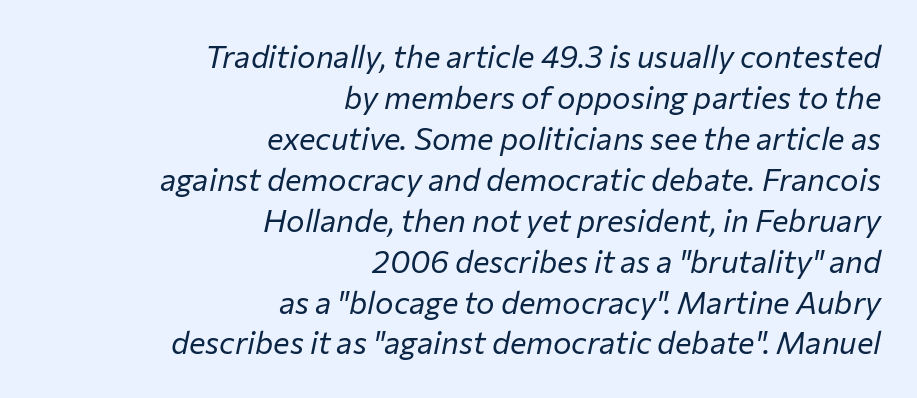
{"italic": "yes", "lean": "right", "slant_degrees": 12, "bold": "no", "weight": "regular", "width": "normal", "stroke_contrast": "low", "x_height": "medium", "monospaced": "no", "underline": "no", "align": "right", "line_spacing": "normal", "line_spacing_ratio": 1.32, "letter_spacing": "normal", "letter_spacing_em": 0.0, "glyph_px": 31}
